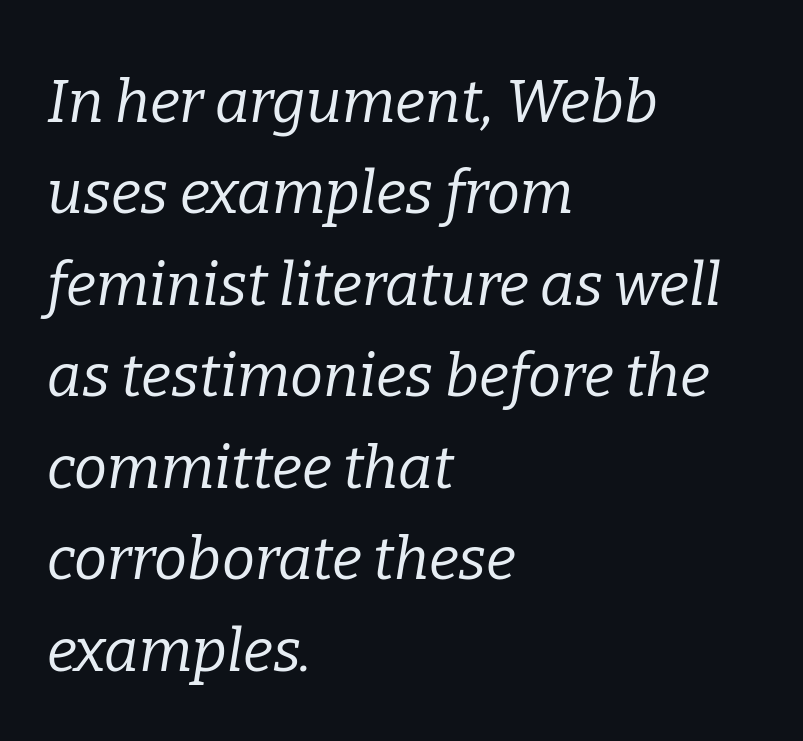
Q: Is the text bold? A: No.
Q: Is the text italic (slanted)? A: Yes, it leans right by about 9 degrees.
Q: Is the typeface a serif or a sans-serif typeface? A: Serif.
Q: Is the text underlined? A: No.
Q: How is the paragraph aligned? A: Left-aligned.
Q: Is the spacing between letters normal or unusually wide? A: Normal.
Q: Is the spacing between lines tight, normal or loose? A: Normal.
Q: Width (condensed, normal, or wide)? A: Normal.
Q: Stroke contrast? A: Low.
Q: x-height? A: Medium.
Q: Monospaced? A: No.
